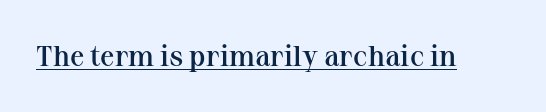
The image shows 29 px semibold serif type, upright; set normal letter spacing, underlined; medium stroke contrast and a medium x-height.
